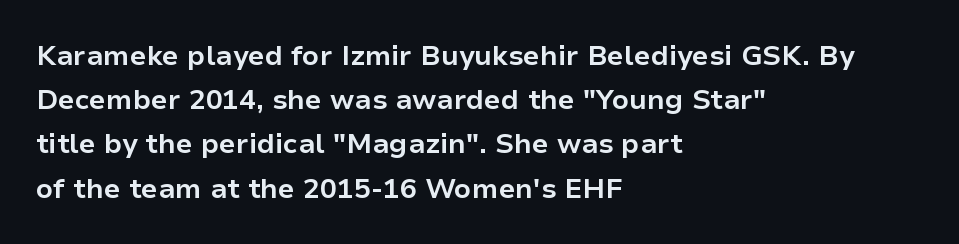
{"serif": "no", "italic": "no", "bold": "yes", "weight": "bold", "width": "normal", "stroke_contrast": "low", "x_height": "medium", "monospaced": "no", "underline": "no", "align": "left", "line_spacing": "normal", "line_spacing_ratio": 1.58, "letter_spacing": "normal", "letter_spacing_em": 0.0, "glyph_px": 28}
